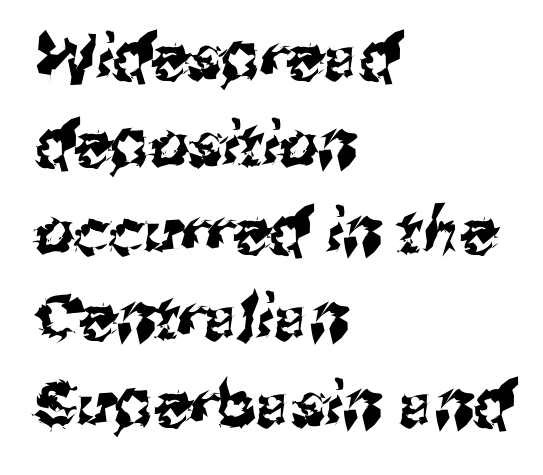
{"serif": "no", "width": "normal", "stroke_contrast": "medium", "x_height": "medium", "monospaced": "no", "underline": "no", "align": "left", "line_spacing": "normal", "line_spacing_ratio": 1.4, "letter_spacing": "normal", "letter_spacing_em": 0.0, "glyph_px": 62}
